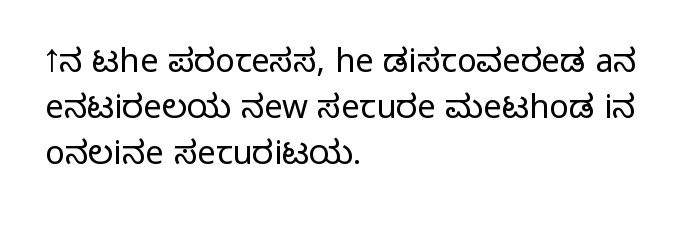
Leading: standard. Look at the bottom of the vertical strokes: they stop flat, with no serifs. Posture: vertical. Does extra space separate the letters? No, they use regular spacing.
